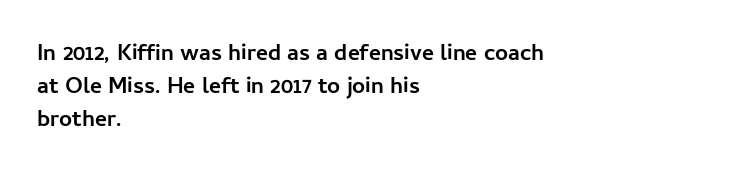
The gaps between neighbouring characters are ordinary and unremarkable. A dark, heavy texture on the line: the type is bold. Leftover space on each line is placed entirely after the last word. Reading down the column, the eye jumps a familiar distance to each next line. This is the regular roman posture of the typeface.
